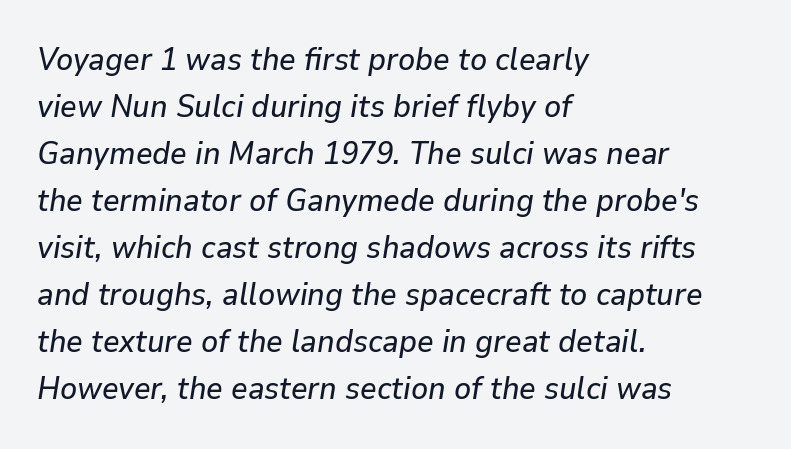
{"italic": "yes", "lean": "right", "slant_degrees": 9, "width": "normal", "stroke_contrast": "low", "x_height": "medium", "monospaced": "no", "underline": "no", "align": "left", "line_spacing": "normal", "line_spacing_ratio": 1.47, "letter_spacing": "normal", "letter_spacing_em": 0.0, "glyph_px": 32}
